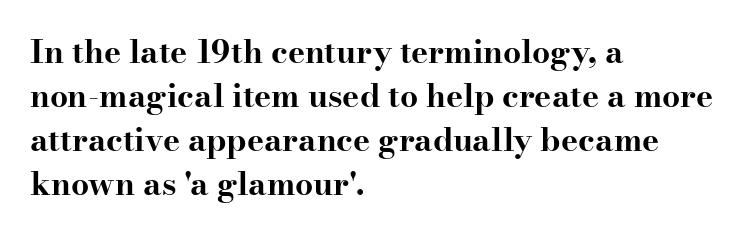
The image shows 32 px bold, wide serif type, upright; set left-aligned, normal line spacing (1.38x), normal letter spacing, not underlined; high stroke contrast and a small x-height.
